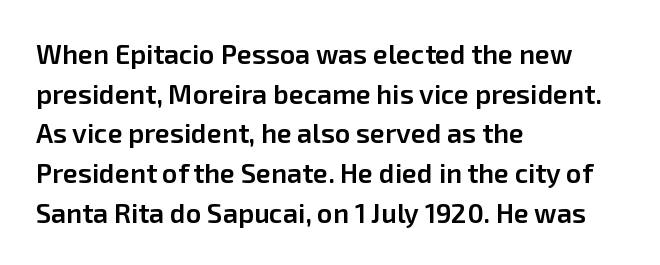
Q: Is the text bold? A: Semi-bold.
Q: Is the text italic (slanted)? A: No, it is upright.
Q: Is the text underlined? A: No.
Q: How is the paragraph aligned? A: Left-aligned.
Q: Is the spacing between letters normal or unusually wide? A: Normal.
Q: Is the spacing between lines tight, normal or loose? A: Normal.
